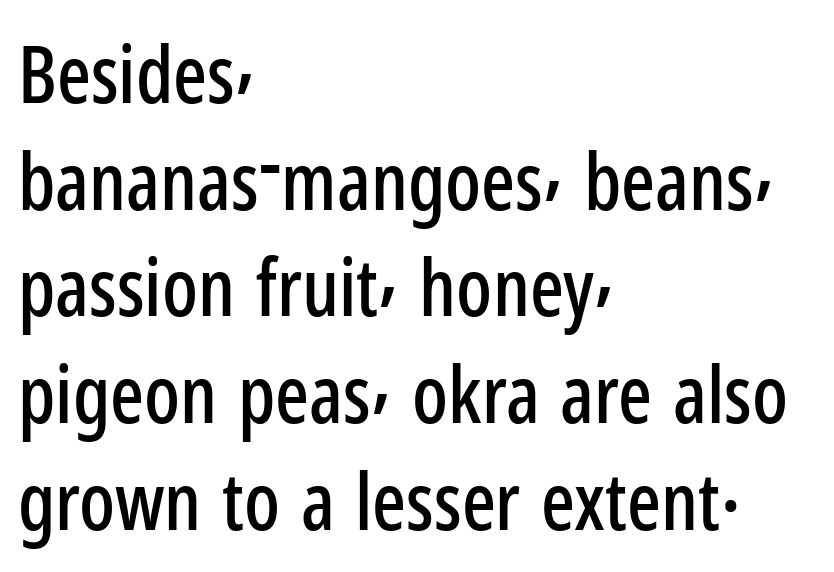
Q: Is the text italic (slanted)? A: No, it is upright.
Q: Is the typeface a serif or a sans-serif typeface? A: Sans-serif.
Q: Is the text underlined? A: No.
Q: How is the paragraph aligned? A: Left-aligned.
Q: Is the spacing between letters normal or unusually wide? A: Normal.
Q: Is the spacing between lines tight, normal or loose? A: Normal.
Q: Width (condensed, normal, or wide)? A: Condensed.
Q: Stroke contrast? A: Low.
Q: x-height? A: Medium.
Q: Monospaced? A: No.
